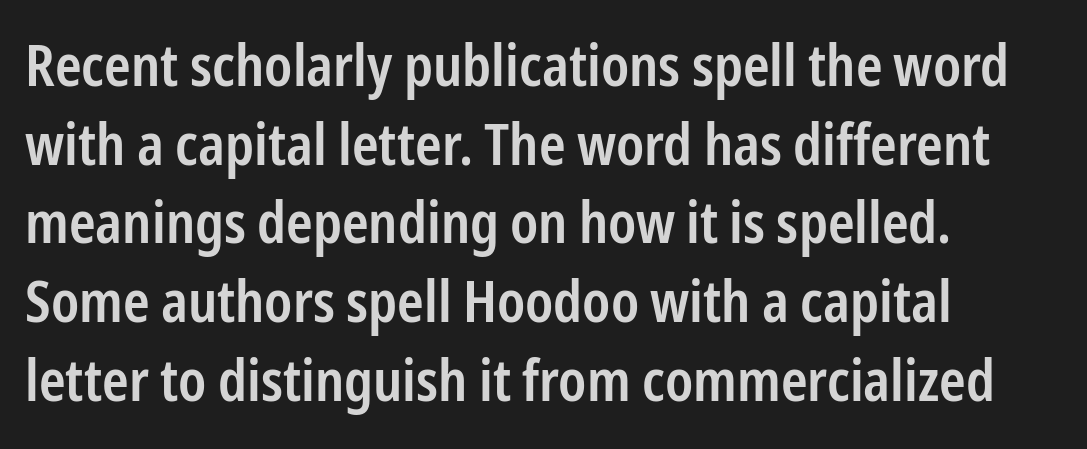
The image shows 57 px semibold, condensed sans-serif type, upright; set left-aligned, normal line spacing (1.38x), normal letter spacing, not underlined; low stroke contrast and a medium x-height.
